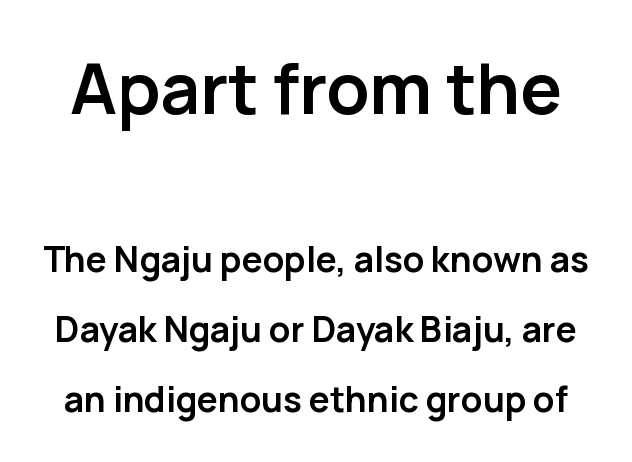
Q: Is the text bold? A: Yes.
Q: Is the text italic (slanted)? A: No, it is upright.
Q: Is the typeface a serif or a sans-serif typeface? A: Sans-serif.
Q: Is the text underlined? A: No.
Q: Is the spacing between letters normal or unusually wide? A: Normal.
Q: Is the spacing between lines tight, normal or loose? A: Loose.
Q: Which block of text is set in a larger size, the first (top) or the second (bottom)? A: The first (top) one.
Q: Width (condensed, normal, or wide)? A: Normal.
Q: Stroke contrast? A: Low.
Q: x-height? A: Medium.
Q: Monospaced? A: No.
